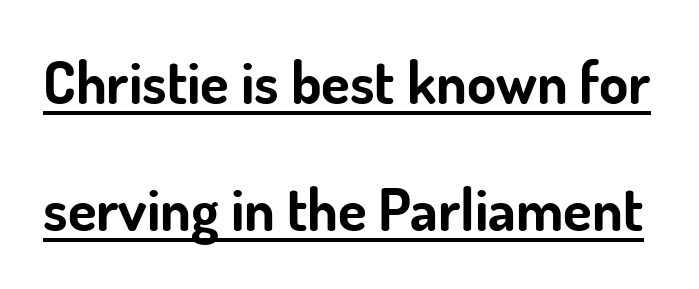
Characters follow at the spacing the type designer built in. Tall strokes in this sample are plumb rather than angled. No feet cap the strokes, marking this as sans-serif type. Every letter is thick-stroked: bold, no question. Proportional: the letters do not fall into vertical columns.
